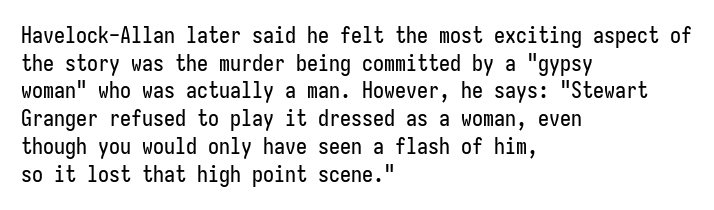
Regarding leading, the lines here are spaced in the standard way. The space beneath each line is pristine and unruled. Tracking value appears to be zero — textbook default spacing. The setting favours the left margin, as ordinary paragraphs usually do.
